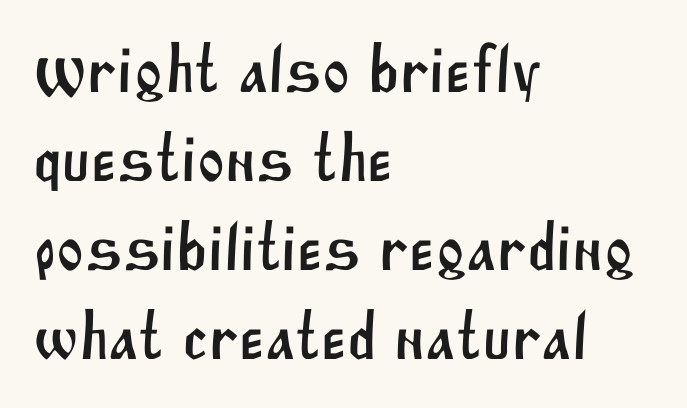
The image shows 66 px sans-serif type; set left-aligned, normal line spacing (1.35x), normal letter spacing, not underlined; medium stroke contrast and a large x-height.
